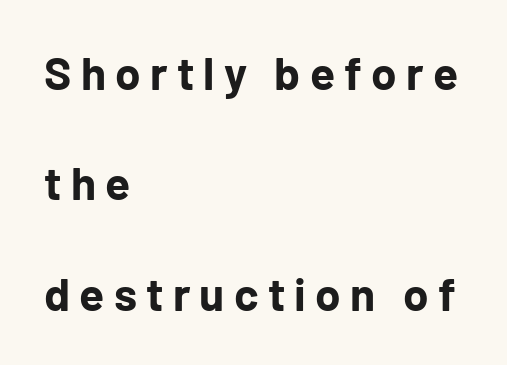
The image shows 46 px bold sans-serif type, upright; set left-aligned, loose line spacing (2.4x), unusually wide letter spacing (+0.2 em), not underlined; low stroke contrast and a medium x-height.
